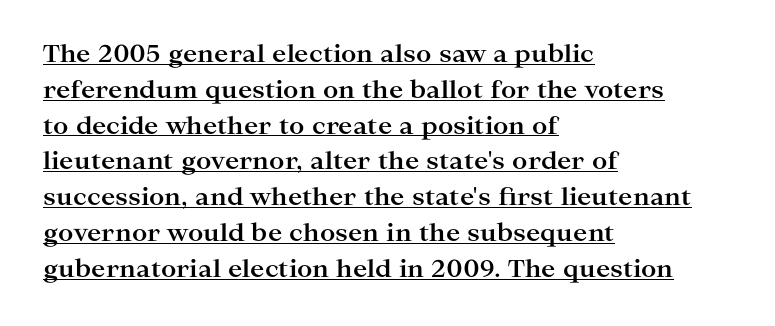
This rendering uses left alignment, leaving the right contour irregular. Thick stems and heavy bowls — unmistakably bold. The leading is moderate, giving the passage an even texture. Posture: straight, roman, zero tilt.
